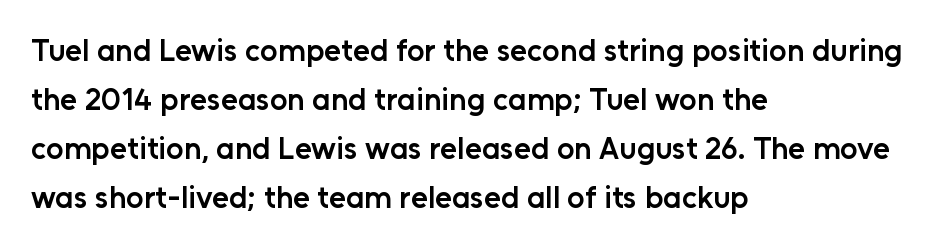
Q: Is the text bold? A: Semi-bold.
Q: Is the text italic (slanted)? A: No, it is upright.
Q: Is the typeface a serif or a sans-serif typeface? A: Sans-serif.
Q: Is the text underlined? A: No.
Q: How is the paragraph aligned? A: Left-aligned.
Q: Is the spacing between letters normal or unusually wide? A: Normal.
Q: Is the spacing between lines tight, normal or loose? A: Normal.
Q: Width (condensed, normal, or wide)? A: Normal.
Q: Stroke contrast? A: Low.
Q: x-height? A: Medium.
Q: Monospaced? A: No.
